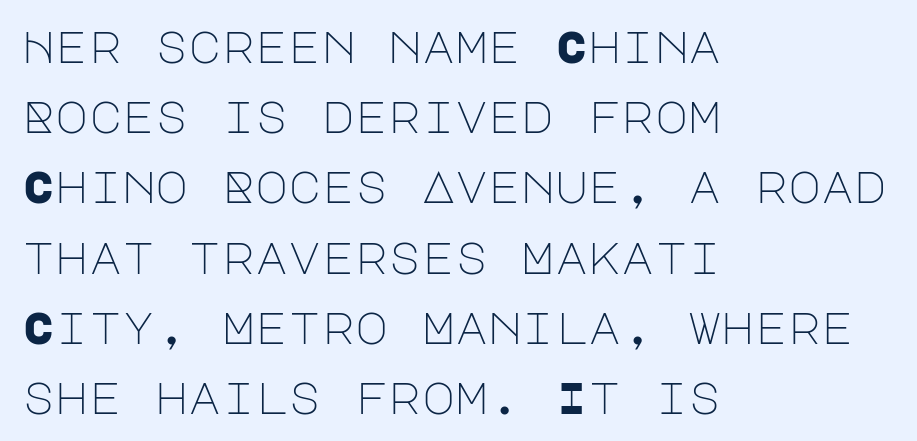
{"serif": "no", "italic": "no", "bold": "no", "weight": "light", "width": "normal", "stroke_contrast": "low", "x_height": "large", "underline": "no", "align": "left", "line_spacing": "normal", "line_spacing_ratio": 1.56, "letter_spacing": "normal", "letter_spacing_em": 0.0, "glyph_px": 45}
